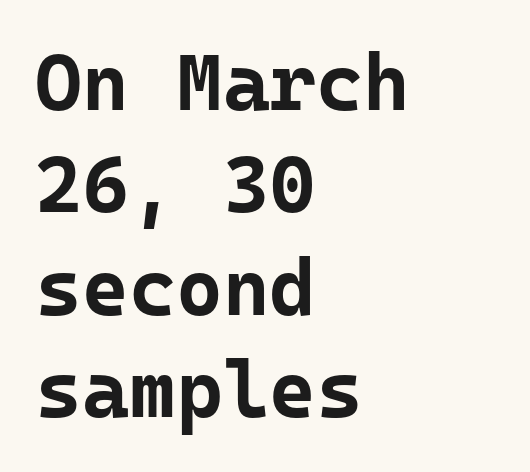
{"serif": "no", "italic": "no", "bold": "yes", "weight": "bold", "width": "normal", "stroke_contrast": "low", "x_height": "medium", "monospaced": "yes", "underline": "no", "align": "left", "line_spacing": "normal", "line_spacing_ratio": 1.28, "letter_spacing": "normal", "letter_spacing_em": 0.0, "glyph_px": 80}
